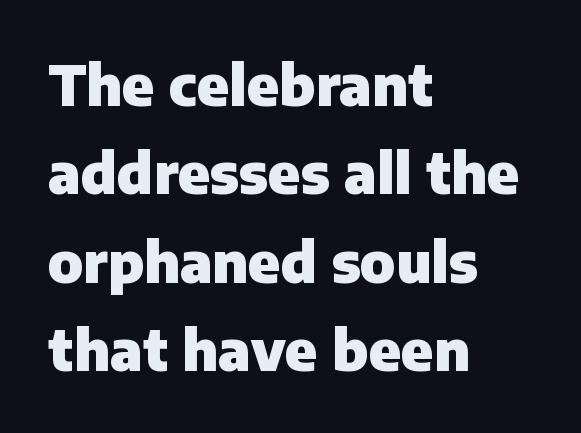
The image shows 56 px heavy sans-serif type, upright; set left-aligned, normal line spacing (1.58x), normal letter spacing, not underlined; low stroke contrast and a medium x-height.
